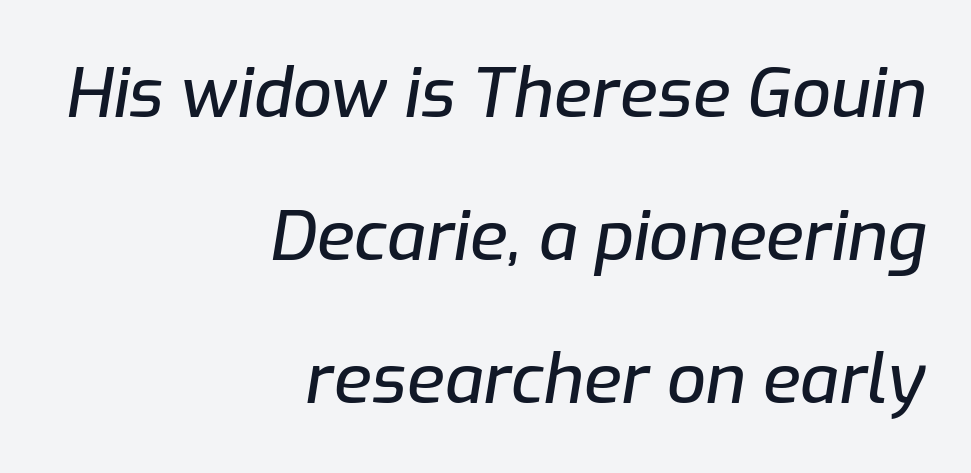
Notice how the passage keeps a crisp vertical edge on the right only. Is this a fixed-width face? No — the glyphs have proportional, varying widths. Any mark beneath the type? The region is blank. Standard letterfit; no display-style spreading of the glyphs.
